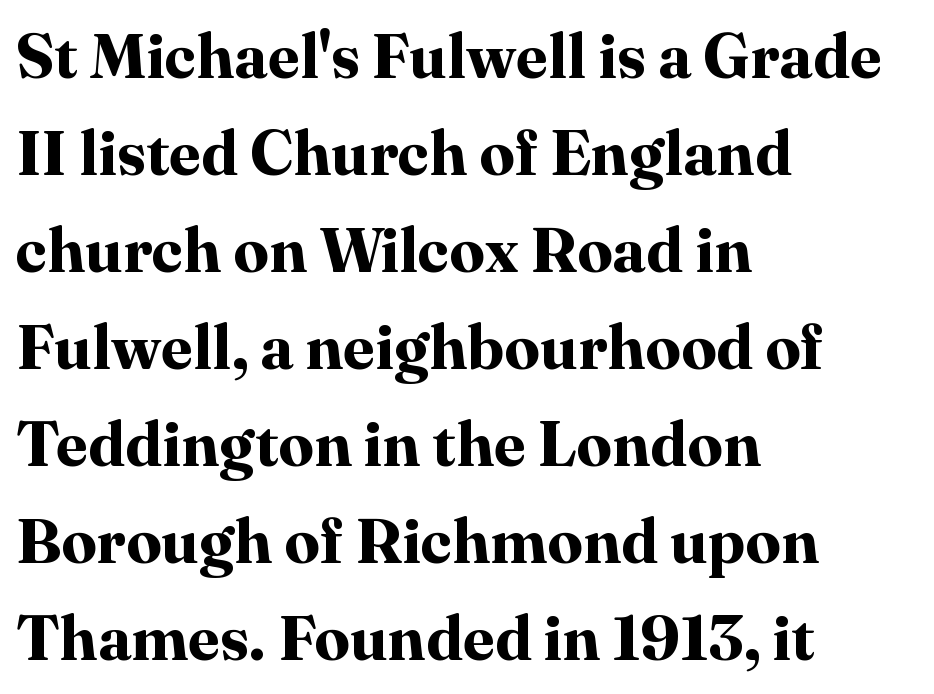
Rule under the text: the space is simply empty. The leading is moderate, giving the passage an even texture. The face used here is rendered with its standard letterfit. Unlike a clean sans, this face finishes its strokes with serifs. Caption: bold face, heavy strokes.
